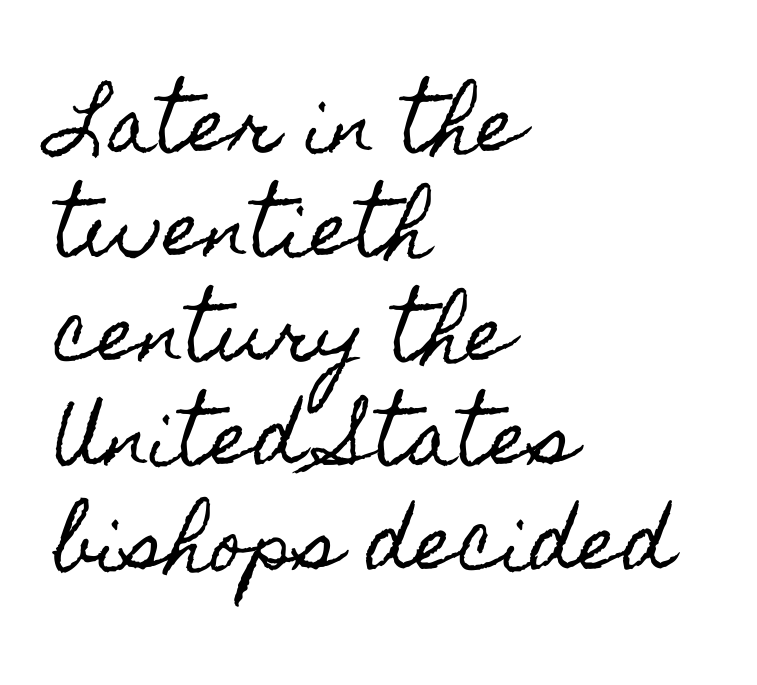
Q: Is the text italic (slanted)? A: Yes.
Q: Is the text underlined? A: No.
Q: How is the paragraph aligned? A: Left-aligned.
Q: Is the spacing between letters normal or unusually wide? A: Normal.
Q: Is the spacing between lines tight, normal or loose? A: Normal.
Q: Width (condensed, normal, or wide)? A: Condensed.
Q: x-height? A: Small.
Q: Monospaced? A: No.
